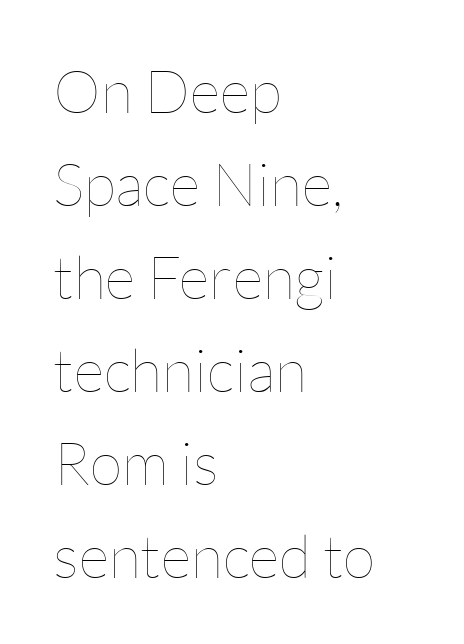
The image shows 60 px thin type, upright; set left-aligned, normal line spacing (1.55x), normal letter spacing, not underlined; low stroke contrast and a medium x-height.
